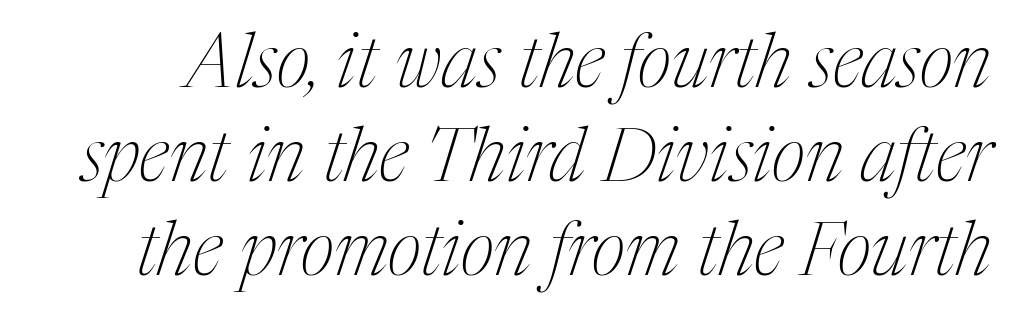
The weight would be labelled regular, book, light, or lighter still. Honestly, the row spacing looks completely unremarkable. The passage shown has conventional tracking throughout. The face used here is proportionally spaced, like ordinary book or web type.
